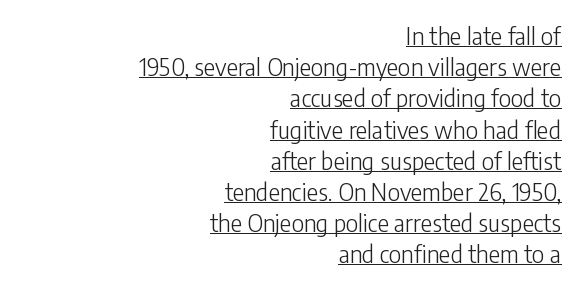
Q: Is the text bold? A: No.
Q: Is the text italic (slanted)? A: No, it is upright.
Q: Is the text underlined? A: Yes.
Q: How is the paragraph aligned? A: Right-aligned.
Q: Is the spacing between letters normal or unusually wide? A: Normal.
Q: Is the spacing between lines tight, normal or loose? A: Normal.
